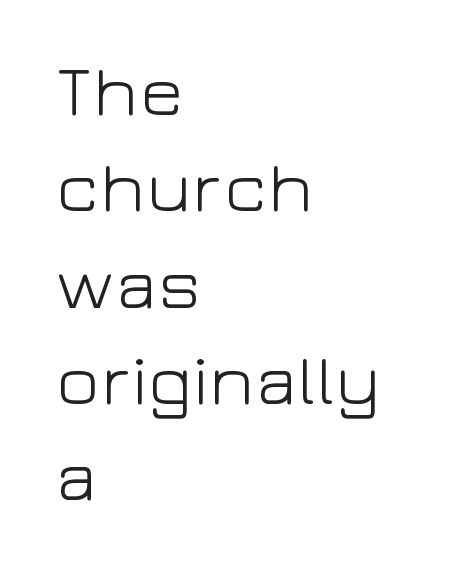
{"serif": "no", "italic": "no", "bold": "no", "weight": "light", "width": "wide", "stroke_contrast": "low", "x_height": "medium", "monospaced": "no", "underline": "no", "align": "left", "line_spacing": "normal", "line_spacing_ratio": 1.32, "letter_spacing": "normal", "letter_spacing_em": 0.0, "glyph_px": 73}
